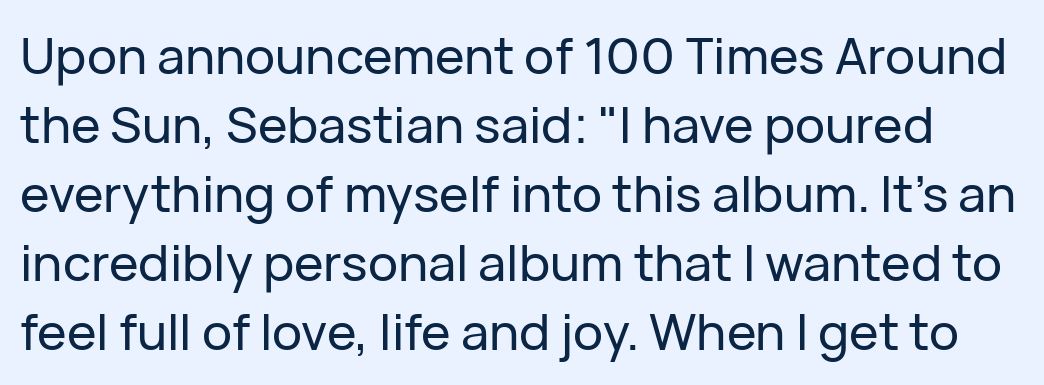
{"serif": "no", "italic": "no", "width": "normal", "stroke_contrast": "low", "x_height": "medium", "monospaced": "no", "underline": "no", "line_spacing": "normal", "line_spacing_ratio": 1.38, "letter_spacing": "normal", "letter_spacing_em": 0.0, "glyph_px": 50}
